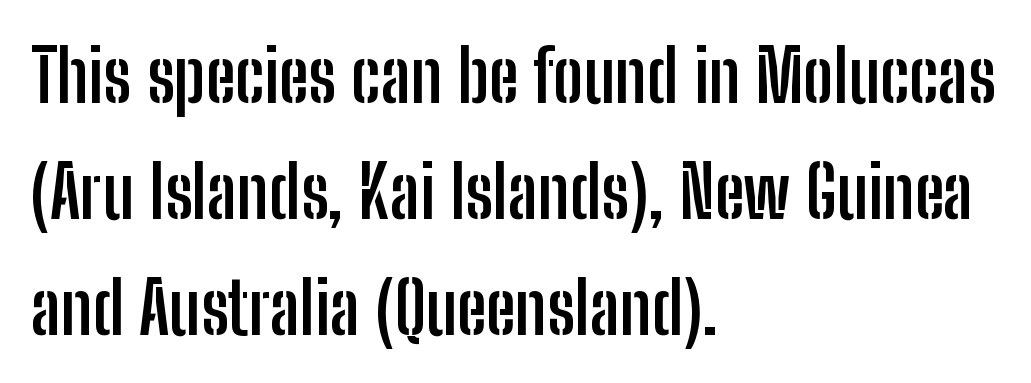
{"serif": "no", "italic": "no", "bold": "yes", "weight": "semibold", "width": "condensed", "stroke_contrast": "low", "x_height": "medium", "monospaced": "no", "underline": "no", "align": "left", "line_spacing": "normal", "line_spacing_ratio": 1.59, "letter_spacing": "normal", "letter_spacing_em": 0.0, "glyph_px": 73}
